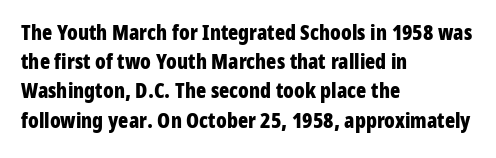
The image shows 21 px bold type, upright; set left-aligned, normal line spacing (1.39x), normal letter spacing, not underlined.
